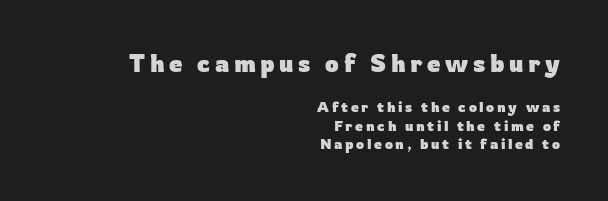
Set as a true bold cut, around the 700 mark. The emphasis by scale lands on block number one, above. The gap between lines stays unmarked. Layout note: lines flush right. The typography opts for an upright posture over an oblique one. This block has exactly the height ordinary leading produces.
